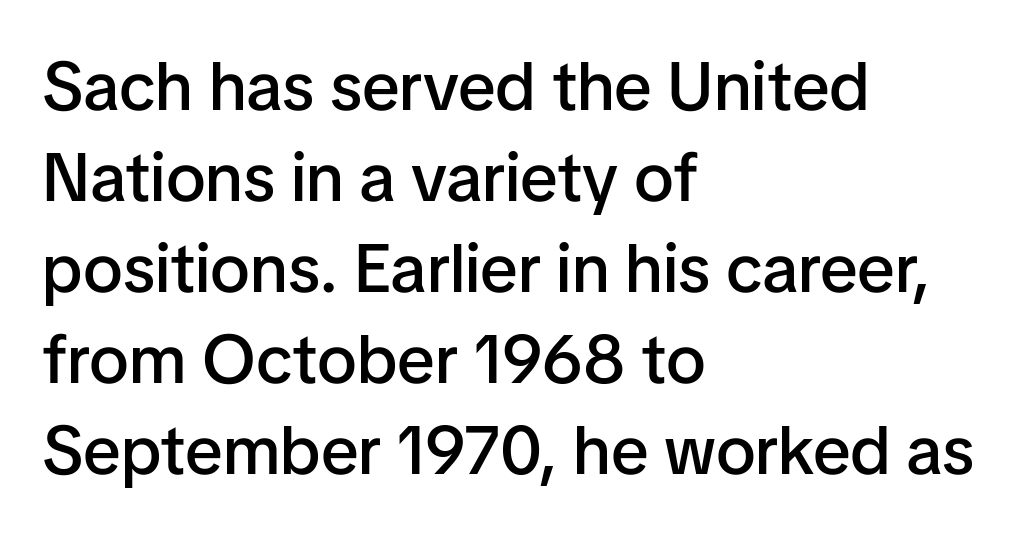
Q: Is the text bold? A: Semi-bold.
Q: Is the text italic (slanted)? A: No, it is upright.
Q: Is the typeface a serif or a sans-serif typeface? A: Sans-serif.
Q: Is the text underlined? A: No.
Q: How is the paragraph aligned? A: Left-aligned.
Q: Is the spacing between letters normal or unusually wide? A: Normal.
Q: Is the spacing between lines tight, normal or loose? A: Normal.
Q: Width (condensed, normal, or wide)? A: Normal.
Q: Stroke contrast? A: Low.
Q: x-height? A: Medium.
Q: Monospaced? A: No.
